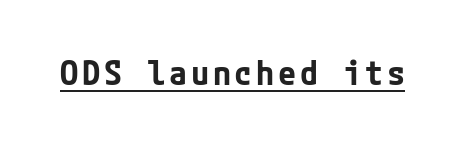
{"serif": "no", "italic": "no", "bold": "yes", "weight": "bold", "width": "normal", "stroke_contrast": "low", "x_height": "medium", "underline": "yes", "glyph_px": 33}
